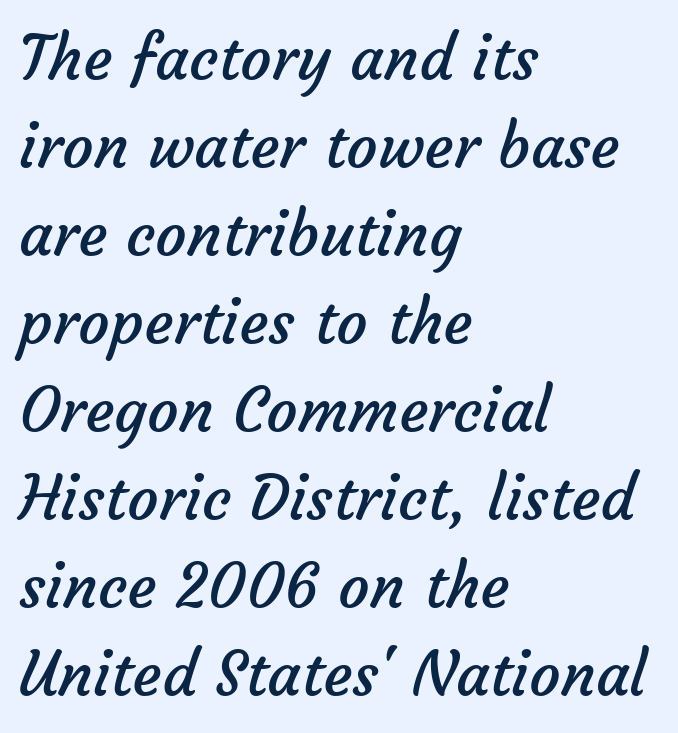
{"serif": "no", "bold": "no", "weight": "regular", "width": "normal", "stroke_contrast": "low", "x_height": "medium", "monospaced": "no", "underline": "no", "align": "left", "line_spacing": "normal", "line_spacing_ratio": 1.42, "letter_spacing": "normal", "letter_spacing_em": 0.0, "glyph_px": 62}
